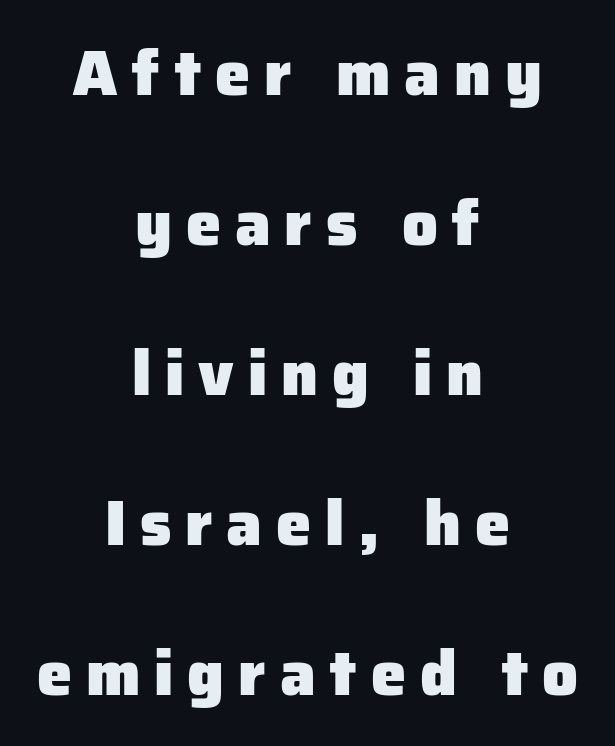
The image shows 63 px heavy sans-serif type, upright; set centered, loose line spacing (2.38x), unusually wide letter spacing (+0.22 em), not underlined; low stroke contrast and a medium x-height.
